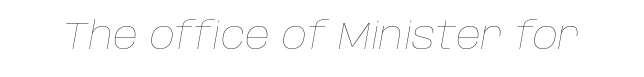
The image shows 39 px thin type, italic (leaning right); set normal letter spacing, not underlined; low stroke contrast and a large x-height.
